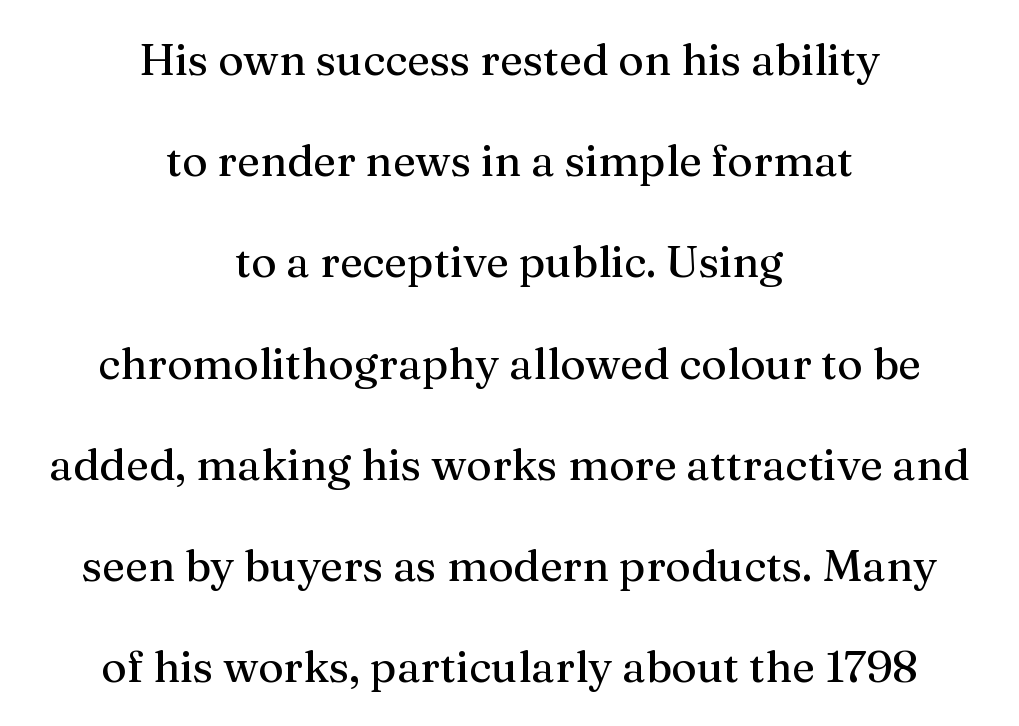
The image shows 44 px serif type, upright; set centered, loose line spacing (2.3x), normal letter spacing, not underlined; medium stroke contrast and a medium x-height.
